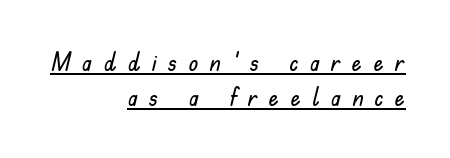
The rendering uses a moderate line-height, typical for paragraphs. Compared with a flush-left layout, this one pins lines to the opposite, right side. The string is rendered with underlining switched on. Is the letter spacing exaggerated? Yes — the characters are pushed far apart.
